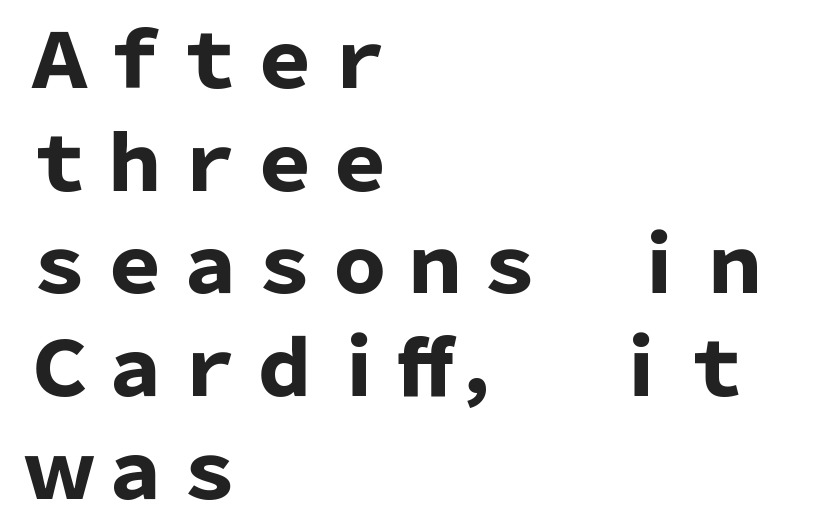
{"serif": "no", "italic": "no", "bold": "yes", "weight": "heavy", "width": "normal", "stroke_contrast": "low", "x_height": "medium", "monospaced": "no", "underline": "no", "align": "left", "line_spacing": "normal", "line_spacing_ratio": 1.37, "letter_spacing": "normal", "letter_spacing_em": 0.0, "glyph_px": 75}
